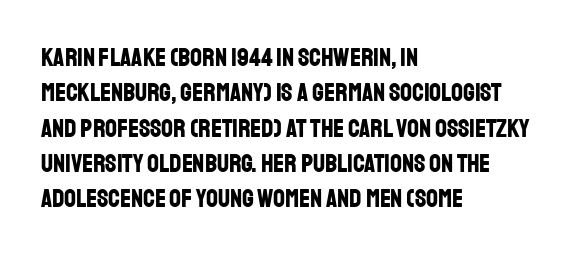
The image shows 26 px bold type, upright; set left-aligned, normal line spacing (1.36x), normal letter spacing, not underlined.
